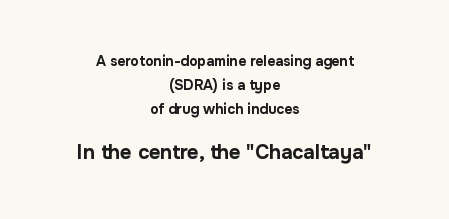
Q: Is the text bold? A: Yes.
Q: Is the text italic (slanted)? A: No, it is upright.
Q: Is the text underlined? A: No.
Q: How is the paragraph aligned? A: Centered.
Q: Is the spacing between letters normal or unusually wide? A: Normal.
Q: Is the spacing between lines tight, normal or loose? A: Normal.
Q: Which block of text is set in a larger size, the first (top) or the second (bottom)? A: The second (bottom) one.
